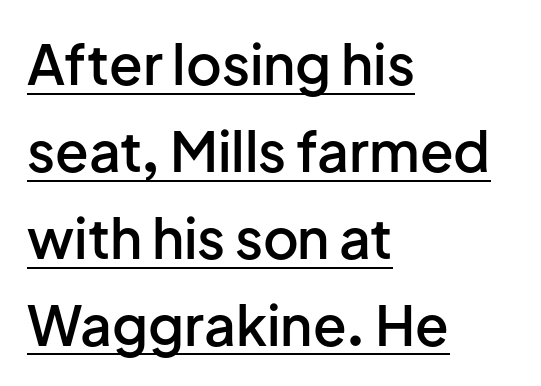
The image shows 55 px semibold sans-serif type, upright; set left-aligned, normal line spacing (1.58x), normal letter spacing, underlined; low stroke contrast and a medium x-height.
